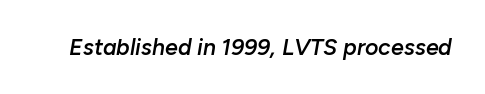
Q: Is the text bold? A: Semi-bold.
Q: Is the text italic (slanted)? A: Yes, it leans right by about 10 degrees.
Q: Is the text underlined? A: No.
Q: Is the spacing between letters normal or unusually wide? A: Normal.
